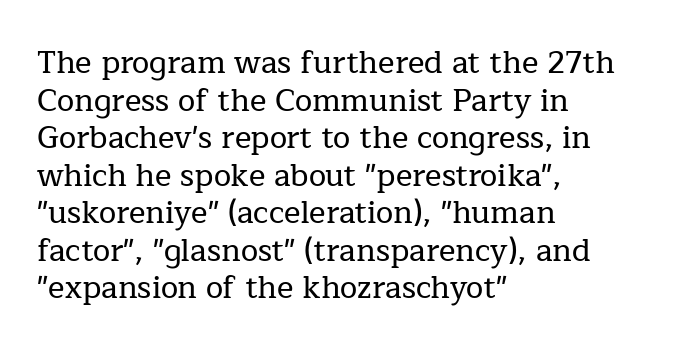
{"serif": "yes", "italic": "no", "width": "normal", "stroke_contrast": "low", "x_height": "medium", "monospaced": "no", "underline": "no", "align": "left", "line_spacing_ratio": 1.21, "letter_spacing": "normal", "letter_spacing_em": 0.0, "glyph_px": 31}
